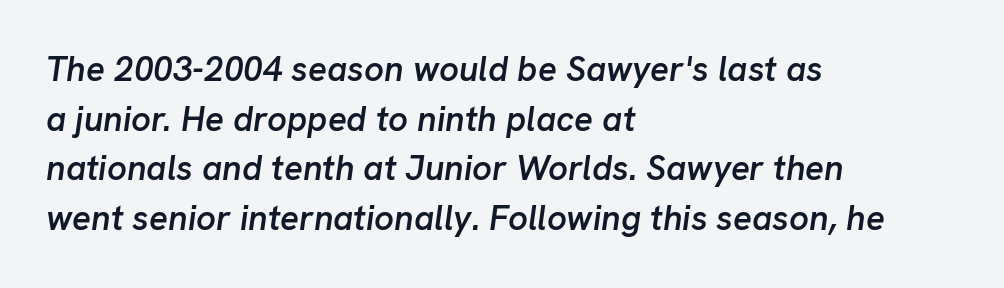
The image shows 35 px semibold type, italic (leaning right); set left-aligned, normal line spacing (1.42x), normal letter spacing, not underlined; low stroke contrast and a medium x-height.
